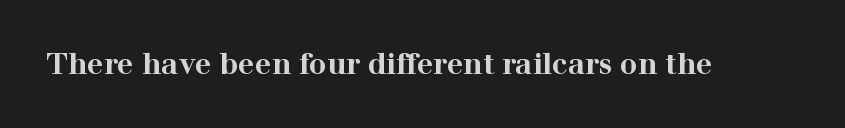
The image shows 29 px bold, wide serif type, upright; set normal letter spacing, not underlined; high stroke contrast and a medium x-height.
